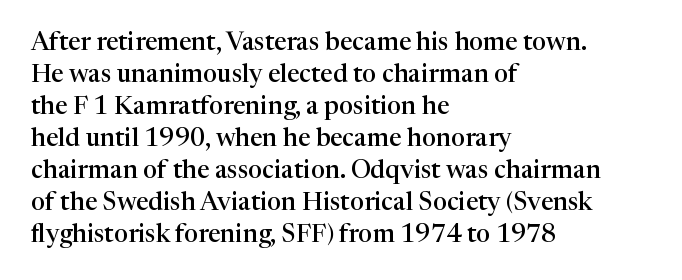
Tracking value appears to be zero — textbook default spacing. Weight check: semibold — heavier than regular, not quite bold. Line starts are locked; line ends wander. How would I describe the line gaps? Plain and ordinary. The gap between lines stays unmarked. Posture: straight, roman, zero tilt.
